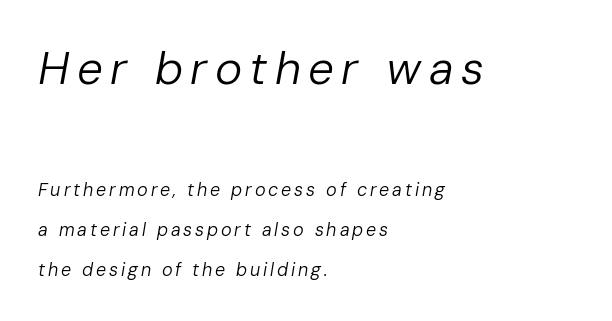
The image shows 46 px regular-weight type, italic (leaning right); set left-aligned, loose line spacing (2.24x), not underlined; the first (top) block is 2.56x larger; low stroke contrast and a medium x-height.
